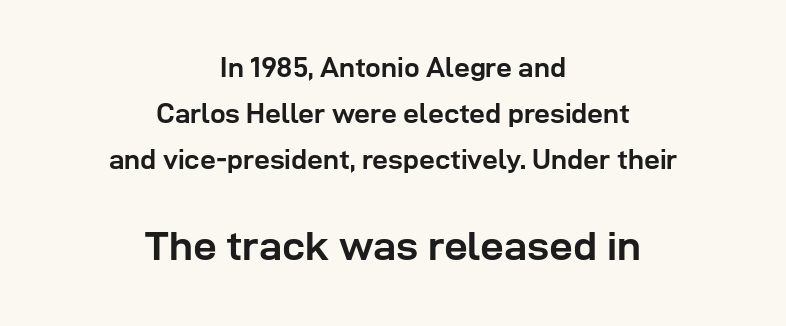
{"serif": "no", "italic": "no", "bold": "yes", "weight": "semibold", "width": "normal", "stroke_contrast": "low", "x_height": "medium", "monospaced": "no", "underline": "no", "align": "center", "line_spacing": "normal", "line_spacing_ratio": 1.65, "letter_spacing": "normal", "letter_spacing_em": 0.0, "larger_block": "second", "size_ratio": 1.5, "glyph_px": 42}
